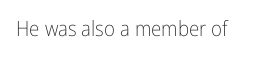
The passage shown is not underscored anywhere. The font's upright variant was chosen for this text. Stems here are at most as thick as an everyday book face. Observe the ordinary spacing: letters are neighbours, not strangers.
